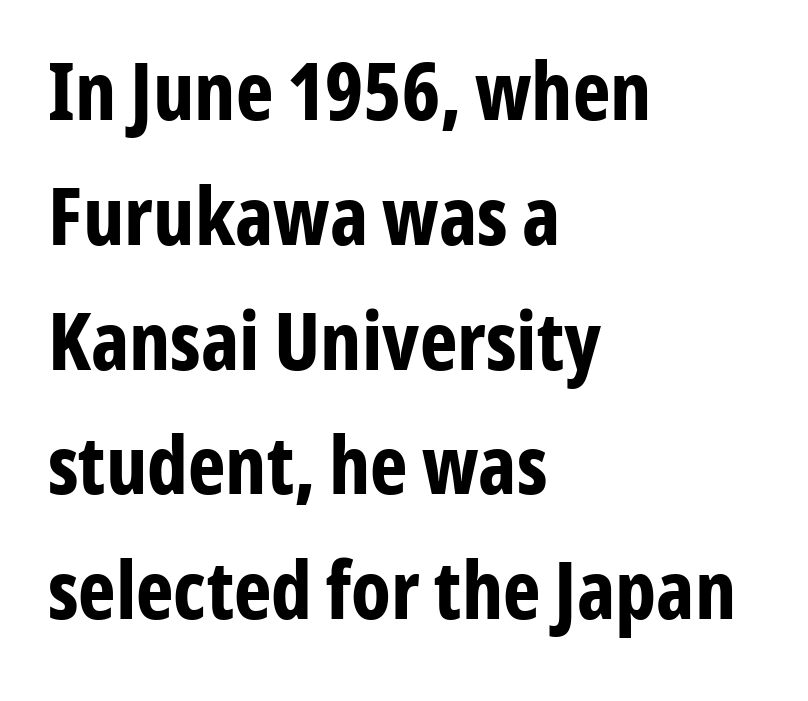
Just letters on the line, the space beneath them empty. Words appear dense and cohesive because spacing is normal. Do the characters align in a grid? No, the font is proportional. These lines stack with their left ends in a neat column. When letters stand straight like this, we call the style roman or upright.
